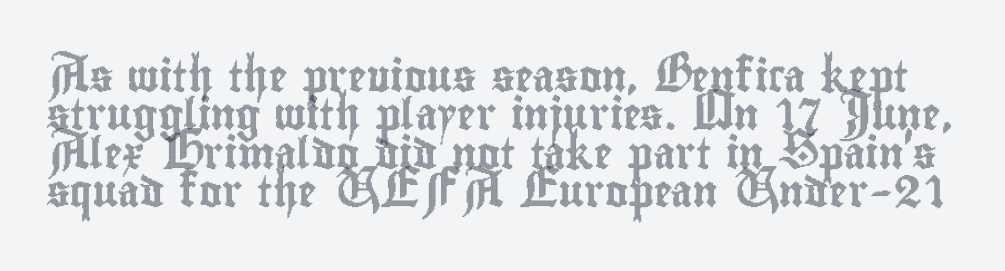
{"italic": "no", "width": "condensed", "x_height": "small", "monospaced": "no", "underline": "no", "line_spacing_ratio": 1.24, "letter_spacing": "normal", "letter_spacing_em": 0.0, "glyph_px": 31}
